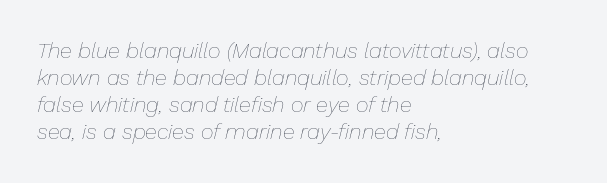
This rendering features lettering with no underline. Tracking value appears to be zero — textbook default spacing. The specimen reads as italic at a glance. Every row of glyphs begins at an identical x-position on the left. A light-to-regular cut is what we see here.
